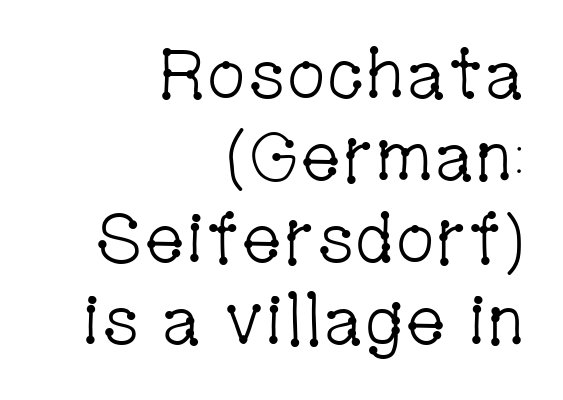
No extra tracking has been applied to these lines. In CSS terms this would be text-align: right. The characters display serif detailing at their extremities. Unlike italic type, these characters show no tilt at all. Anything drawn beneath the words? Only blank space. Each letter keeps its own natural width here, so spacing adapts to shape.
